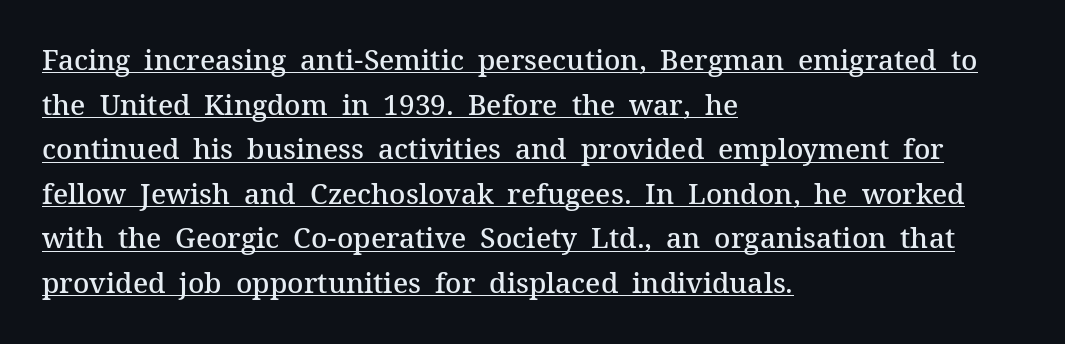
The image shows 28 px semibold serif type, upright; set left-aligned, normal line spacing (1.59x), normal letter spacing, underlined; medium stroke contrast and a medium x-height.
